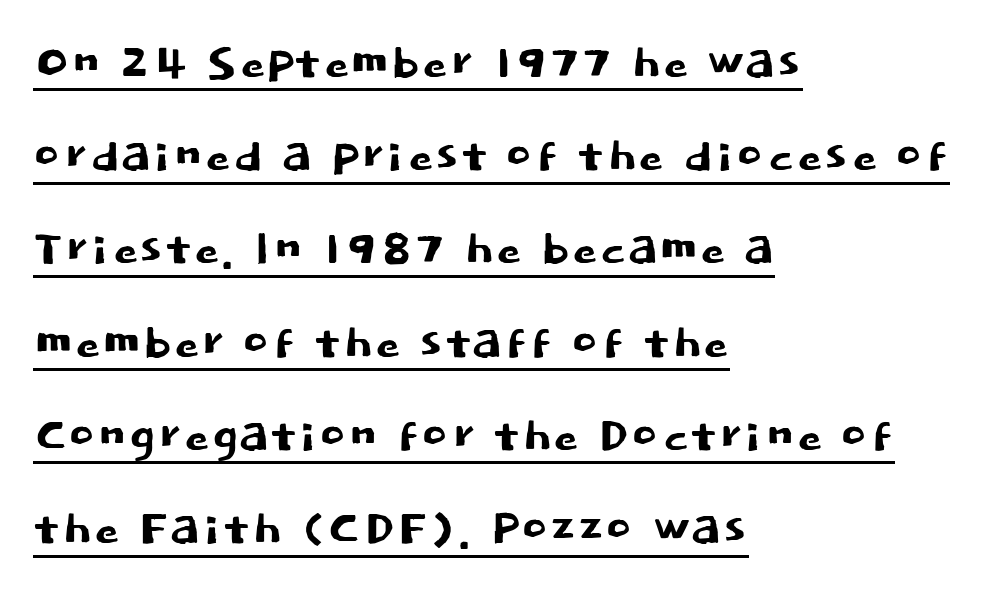
{"serif": "no", "italic": "no", "width": "normal", "stroke_contrast": "low", "x_height": "large", "monospaced": "no", "underline": "yes", "align": "left", "line_spacing": "normal", "line_spacing_ratio": 1.48, "letter_spacing": "normal", "letter_spacing_em": 0.0, "glyph_px": 63}
